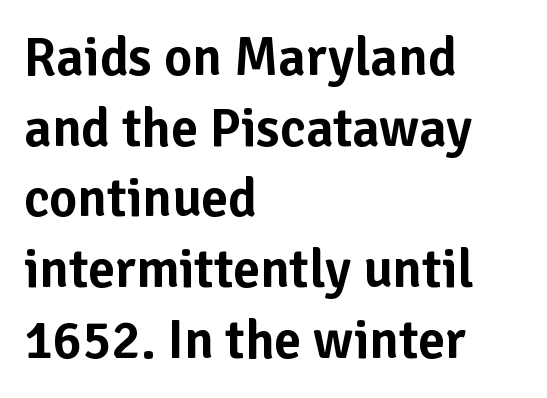
The image shows 54 px sans-serif type, upright; set left-aligned, normal line spacing (1.31x), normal letter spacing, not underlined; low stroke contrast and a medium x-height.
